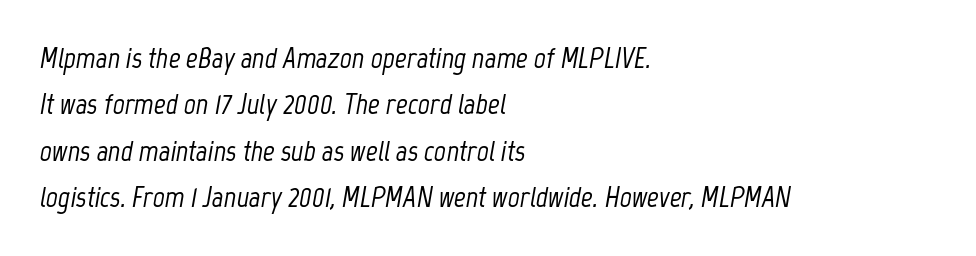
The rag falls on the right side of this text block. These lines are rendered in a variable-pitch font. The typography opts for an oblique posture over an upright one. Default kerning and tracking; the words read as compact shapes.
